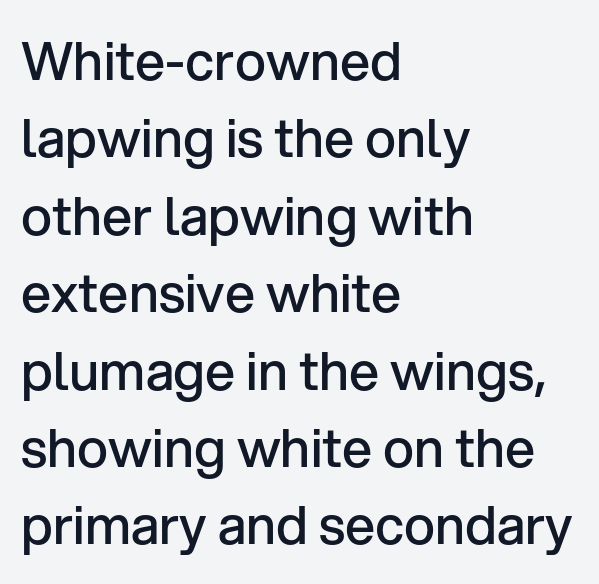
Q: Is the text bold? A: Semi-bold.
Q: Is the text italic (slanted)? A: No, it is upright.
Q: Is the typeface a serif or a sans-serif typeface? A: Sans-serif.
Q: Is the text underlined? A: No.
Q: How is the paragraph aligned? A: Left-aligned.
Q: Is the spacing between letters normal or unusually wide? A: Normal.
Q: Is the spacing between lines tight, normal or loose? A: Normal.
Q: Width (condensed, normal, or wide)? A: Normal.
Q: Stroke contrast? A: Low.
Q: x-height? A: Medium.
Q: Monospaced? A: No.
